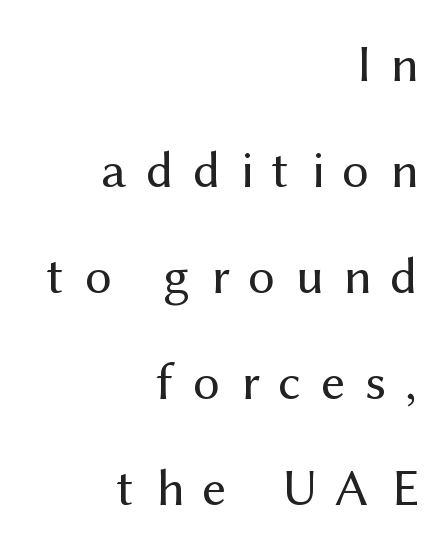
The image shows 53 px regular-weight sans-serif type, upright; set right-aligned, loose line spacing (2.0x), unusually wide letter spacing (+0.37 em), not underlined; medium stroke contrast and a medium x-height.
